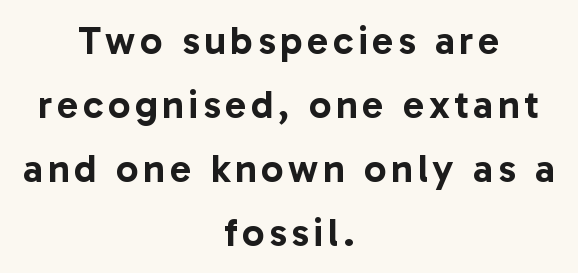
Q: Is the text italic (slanted)? A: No, it is upright.
Q: Is the typeface a serif or a sans-serif typeface? A: Sans-serif.
Q: Is the text underlined? A: No.
Q: How is the paragraph aligned? A: Centered.
Q: Is the spacing between lines tight, normal or loose? A: Normal.
Q: Width (condensed, normal, or wide)? A: Normal.
Q: Stroke contrast? A: Low.
Q: x-height? A: Medium.
Q: Monospaced? A: No.
